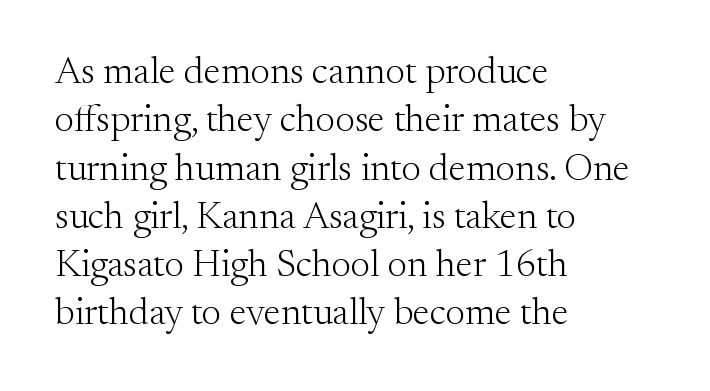
The image shows 38 px light serif type, upright; set left-aligned, normal line spacing (1.27x), normal letter spacing, not underlined; medium stroke contrast and a small x-height.
